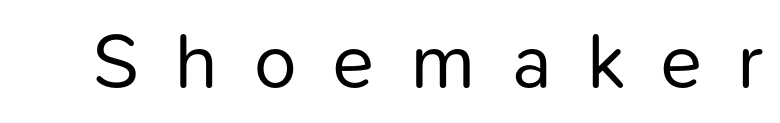
This is sans-serif lettering, the kind often seen on screens and signage. This rendering widens character spacing well past its baseline value. The passage shown is typed in a proportional face where columns would drift. Bare-footed words on every line. The strokes carry an ordinary text weight at most. Tall strokes in this sample are plumb rather than angled.
